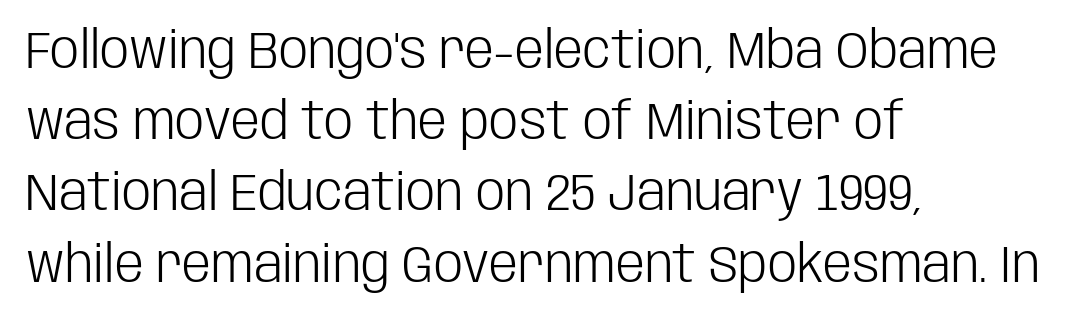
Any mark beneath the type? The region is blank. Stems and bowls with no extra thickness — not bold. Interline gaps are of average width in this sample. The axis of the letterforms is exactly vertical.
